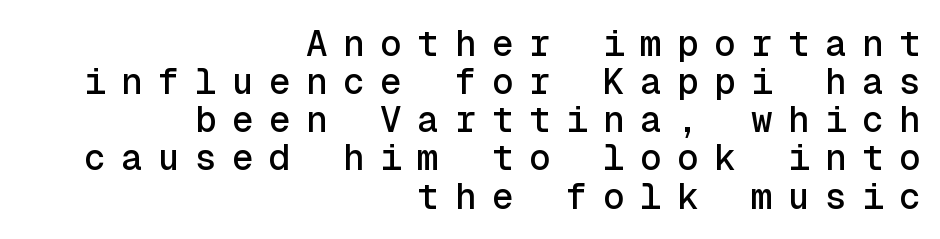
The image shows 36 px sans-serif type, upright, monospaced; set right-aligned, tight line spacing (1.06x), unusually wide letter spacing (+0.43 em), not underlined; a medium x-height.
